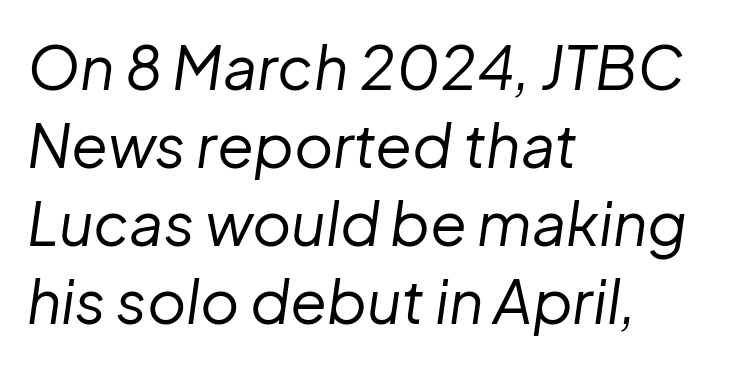
Q: Is the text bold? A: No.
Q: Is the text italic (slanted)? A: Yes, it leans right by about 8 degrees.
Q: Is the text underlined? A: No.
Q: How is the paragraph aligned? A: Left-aligned.
Q: Is the spacing between letters normal or unusually wide? A: Normal.
Q: Is the spacing between lines tight, normal or loose? A: Normal.
Q: Width (condensed, normal, or wide)? A: Normal.
Q: Stroke contrast? A: Low.
Q: x-height? A: Medium.
Q: Monospaced? A: No.
